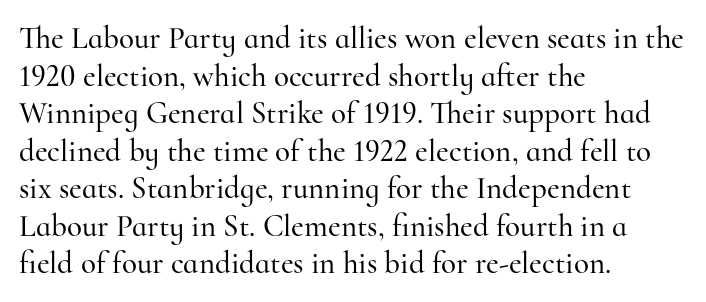
Q: Is the text italic (slanted)? A: No, it is upright.
Q: Is the typeface a serif or a sans-serif typeface? A: Serif.
Q: Is the text underlined? A: No.
Q: How is the paragraph aligned? A: Left-aligned.
Q: Is the spacing between letters normal or unusually wide? A: Normal.
Q: Width (condensed, normal, or wide)? A: Normal.
Q: Stroke contrast? A: High.
Q: x-height? A: Small.
Q: Monospaced? A: No.
